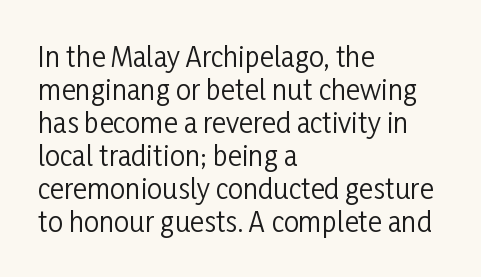
{"italic": "no", "bold": "no", "underline": "no", "align": "left", "line_spacing_ratio": 1.22, "letter_spacing": "normal", "letter_spacing_em": 0.0, "glyph_px": 27}
